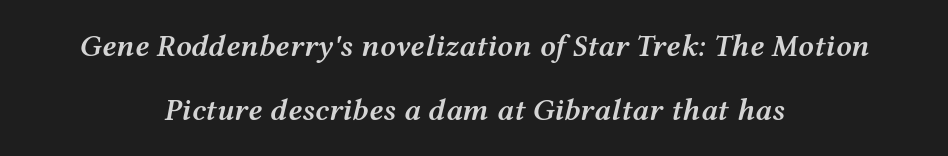
{"italic": "yes", "lean": "right", "slant_degrees": 12, "bold": "semi", "weight": "semibold", "width": "wide", "stroke_contrast": "medium", "x_height": "medium", "monospaced": "no", "underline": "no", "align": "center", "line_spacing": "loose", "line_spacing_ratio": 2.06, "letter_spacing": "normal", "letter_spacing_em": 0.0, "glyph_px": 31}
